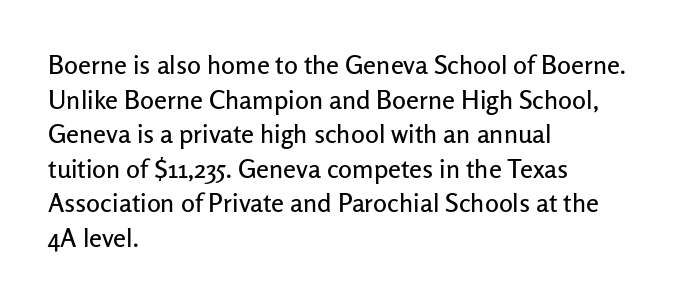
{"italic": "no", "underline": "no", "align": "left", "line_spacing": "normal", "line_spacing_ratio": 1.33, "letter_spacing": "normal", "letter_spacing_em": 0.0, "glyph_px": 26}
